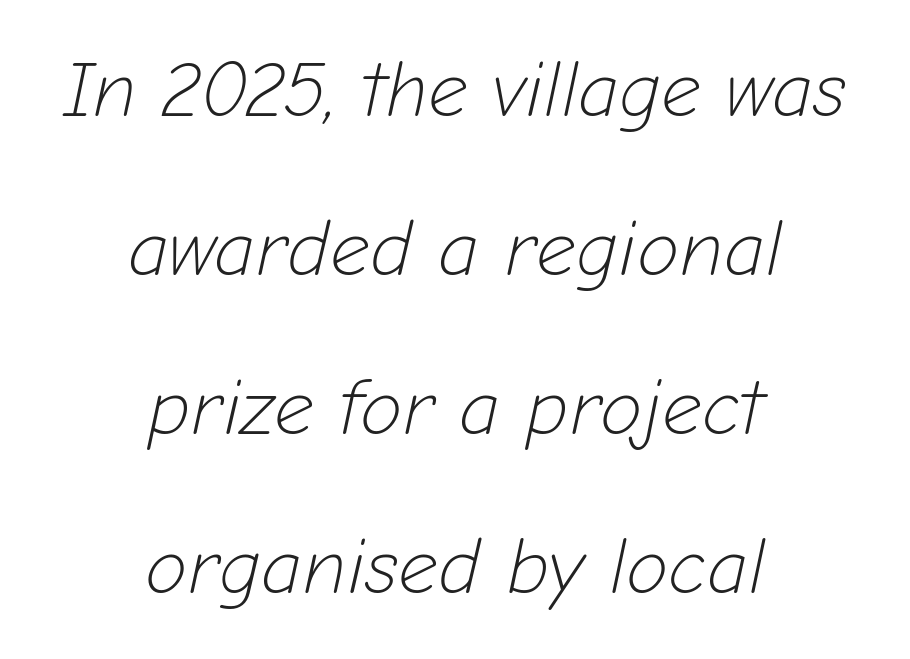
{"italic": "yes", "lean": "right", "slant_degrees": 12, "bold": "no", "weight": "light", "width": "normal", "stroke_contrast": "low", "x_height": "medium", "monospaced": "no", "underline": "no", "align": "center", "line_spacing": "loose", "line_spacing_ratio": 2.04, "letter_spacing": "normal", "letter_spacing_em": 0.0, "glyph_px": 78}
